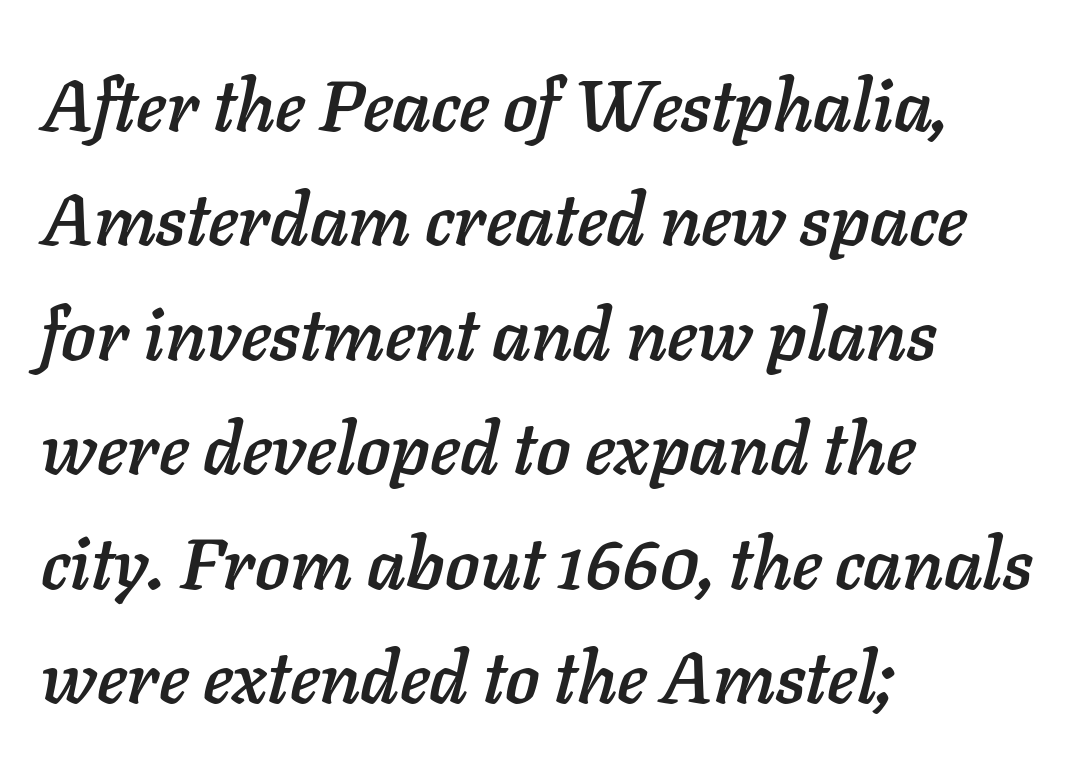
Q: Is the text italic (slanted)? A: Yes, it leans right by about 11 degrees.
Q: Is the text underlined? A: No.
Q: How is the paragraph aligned? A: Left-aligned.
Q: Is the spacing between letters normal or unusually wide? A: Normal.
Q: Is the spacing between lines tight, normal or loose? A: Normal.
Q: Width (condensed, normal, or wide)? A: Normal.
Q: Stroke contrast? A: Low.
Q: x-height? A: Medium.
Q: Monospaced? A: No.
